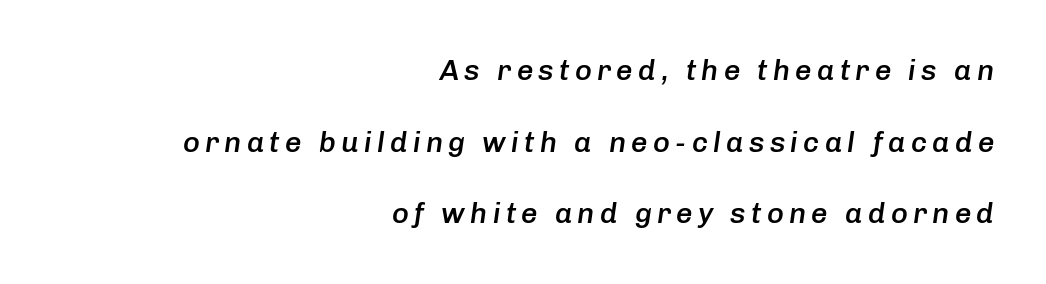
Q: Is the text bold? A: Semi-bold.
Q: Is the text italic (slanted)? A: Yes, it leans right by about 8 degrees.
Q: Is the text underlined? A: No.
Q: How is the paragraph aligned? A: Right-aligned.
Q: Is the spacing between lines tight, normal or loose? A: Loose.
Q: Width (condensed, normal, or wide)? A: Normal.
Q: Stroke contrast? A: Low.
Q: x-height? A: Medium.
Q: Monospaced? A: No.
